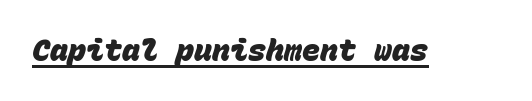
{"serif": "no", "bold": "yes", "weight": "heavy", "width": "normal", "stroke_contrast": "low", "x_height": "large", "monospaced": "yes", "underline": "yes", "letter_spacing": "normal", "letter_spacing_em": 0.0, "glyph_px": 30}
